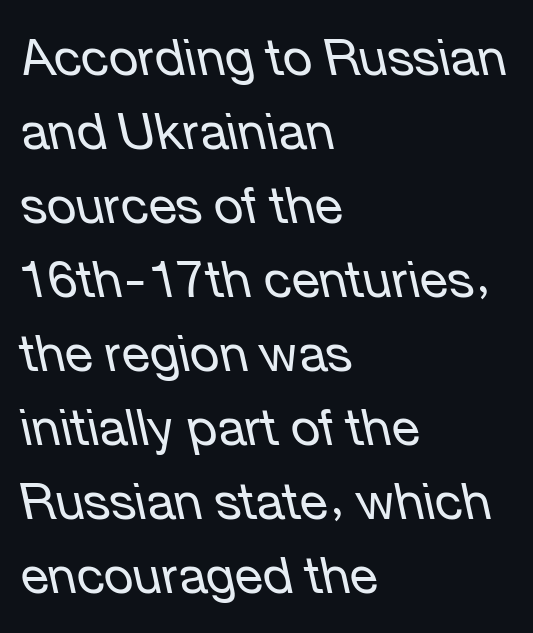
{"italic": "yes", "lean": "left", "slant_degrees": 12, "bold": "no", "weight": "regular", "width": "normal", "stroke_contrast": "low", "x_height": "medium", "monospaced": "no", "underline": "no", "align": "left", "line_spacing": "normal", "line_spacing_ratio": 1.45, "letter_spacing": "normal", "letter_spacing_em": 0.0, "glyph_px": 51}
